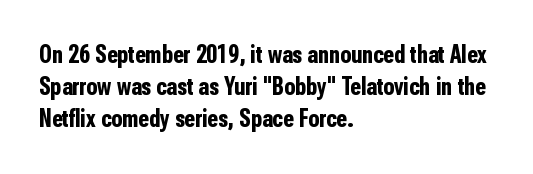
{"italic": "no", "bold": "yes", "underline": "no", "align": "left", "line_spacing": "normal", "line_spacing_ratio": 1.29, "letter_spacing": "normal", "letter_spacing_em": 0.0, "glyph_px": 25}
